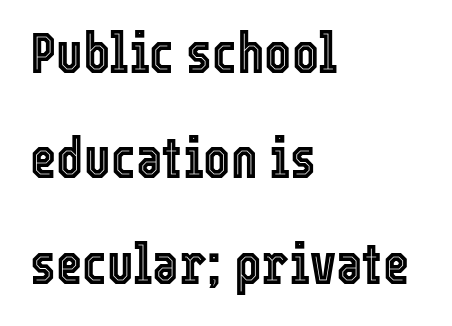
Q: Is the text italic (slanted)? A: No, it is upright.
Q: Is the text underlined? A: No.
Q: How is the paragraph aligned? A: Left-aligned.
Q: Is the spacing between letters normal or unusually wide? A: Normal.
Q: Width (condensed, normal, or wide)? A: Condensed.
Q: x-height? A: Medium.
Q: Monospaced? A: No.
